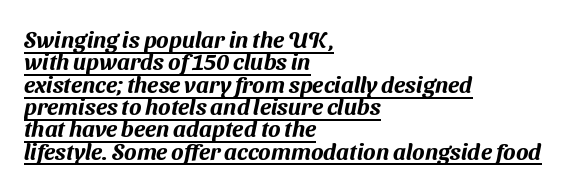
{"underline": "yes", "align": "left", "line_spacing": "tight", "line_spacing_ratio": 0.97, "letter_spacing": "normal", "letter_spacing_em": 0.0, "glyph_px": 23}
